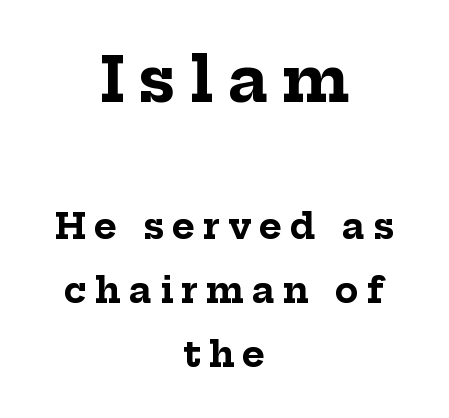
Q: Is the text bold? A: Yes.
Q: Is the text italic (slanted)? A: No, it is upright.
Q: Is the typeface a serif or a sans-serif typeface? A: Serif.
Q: Is the text underlined? A: No.
Q: How is the paragraph aligned? A: Centered.
Q: Is the spacing between letters normal or unusually wide? A: Unusually wide.
Q: Which block of text is set in a larger size, the first (top) or the second (bottom)? A: The first (top) one.
Q: Width (condensed, normal, or wide)? A: Normal.
Q: Stroke contrast? A: Low.
Q: x-height? A: Medium.
Q: Monospaced? A: No.
